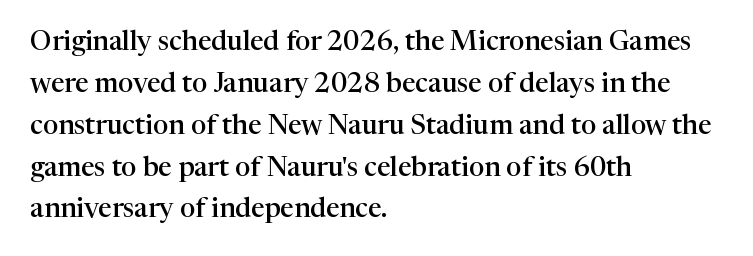
The image shows 27 px text type, upright; set left-aligned, normal line spacing (1.55x), normal letter spacing, not underlined.
